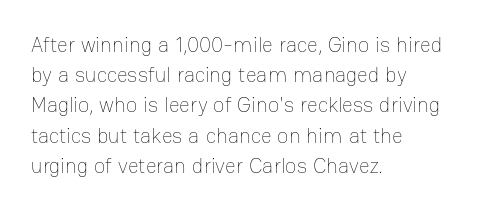
The image shows 21 px text type, upright; set left-aligned, normal line spacing (1.44x), normal letter spacing, not underlined.
